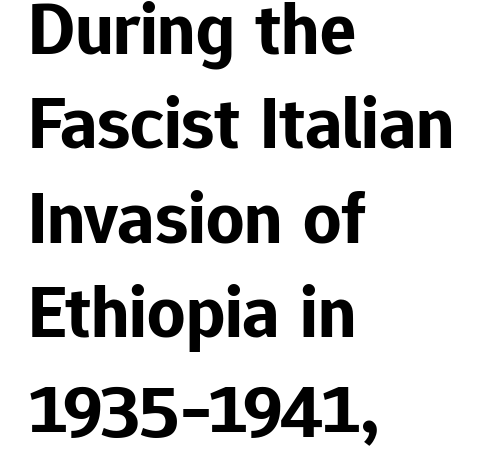
The image shows 75 px bold sans-serif type, upright; set left-aligned, normal line spacing (1.26x), normal letter spacing, not underlined; low stroke contrast and a medium x-height.
